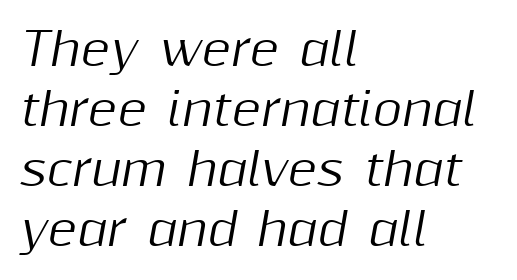
{"italic": "yes", "lean": "right", "slant_degrees": 10, "width": "normal", "stroke_contrast": "medium", "x_height": "medium", "monospaced": "no", "underline": "no", "align": "left", "line_spacing": "normal", "line_spacing_ratio": 1.33, "letter_spacing": "normal", "letter_spacing_em": 0.0, "glyph_px": 45}
